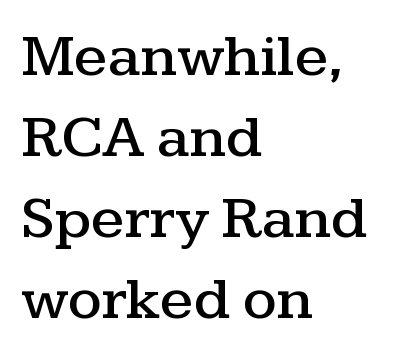
Q: Is the text italic (slanted)? A: No, it is upright.
Q: Is the typeface a serif or a sans-serif typeface? A: Serif.
Q: Is the text underlined? A: No.
Q: How is the paragraph aligned? A: Left-aligned.
Q: Is the spacing between letters normal or unusually wide? A: Normal.
Q: Is the spacing between lines tight, normal or loose? A: Normal.
Q: Width (condensed, normal, or wide)? A: Wide.
Q: Stroke contrast? A: Medium.
Q: x-height? A: Medium.
Q: Monospaced? A: No.
